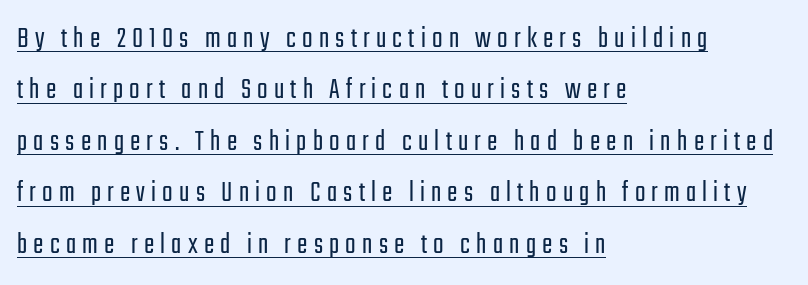
{"serif": "no", "italic": "no", "bold": "no", "weight": "light", "width": "condensed", "stroke_contrast": "low", "x_height": "medium", "monospaced": "no", "underline": "yes", "align": "left", "line_spacing": "normal", "line_spacing_ratio": 1.66, "letter_spacing": "wide", "letter_spacing_em": 0.2, "glyph_px": 31}
